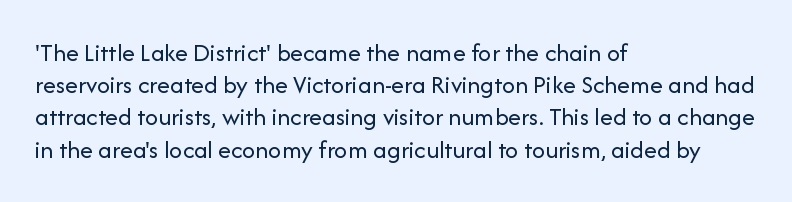
Q: Is the text bold? A: No.
Q: Is the text italic (slanted)? A: No, it is upright.
Q: Is the text underlined? A: No.
Q: How is the paragraph aligned? A: Left-aligned.
Q: Is the spacing between letters normal or unusually wide? A: Normal.
